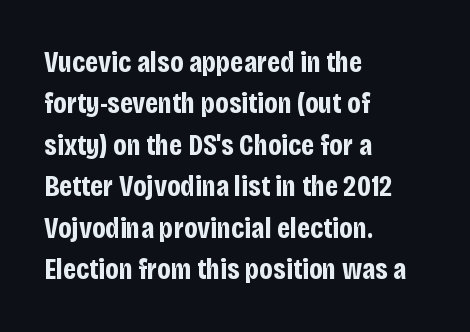
The image shows 30 px bold, condensed sans-serif type, upright; set left-aligned, normal line spacing (1.38x), normal letter spacing, not underlined; low stroke contrast and a large x-height.
